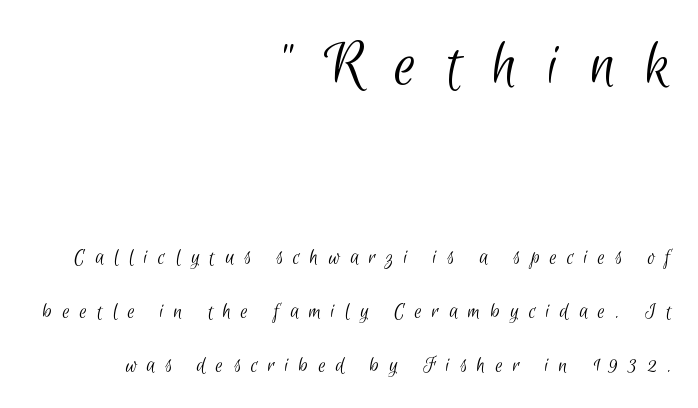
Tracking here is generous; glyphs stand well apart from one another. Rows of type keep a wide berth in the vertical direction. Compared with a flush-left layout, this one pins lines to the opposite, right side. I'd call this a sans setting — the letters go barefoot. Compared with a typical body face, this is equally light or lighter still.
